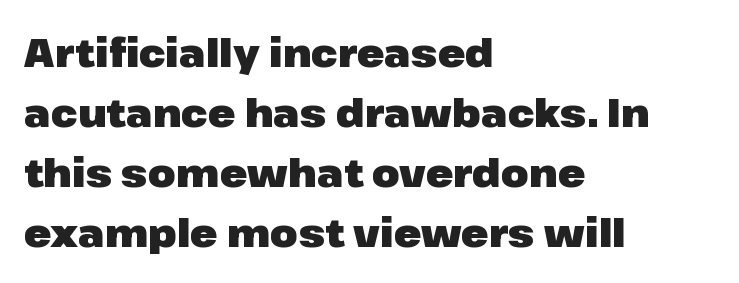
I'd call this a sans setting — the letters go barefoot. Clear beneath every line of the passage. Reading down the block, your eye returns to a fixed left position each line. Spacing verdict: proportional, widths tailored to each character. These lines were composed using upright roman letters.
